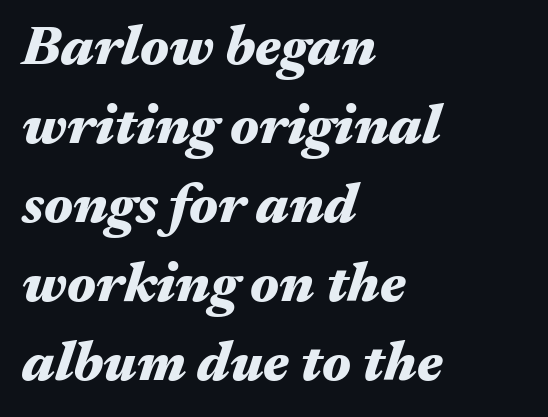
{"italic": "yes", "lean": "right", "slant_degrees": 17, "bold": "yes", "weight": "heavy", "width": "wide", "stroke_contrast": "medium", "x_height": "medium", "monospaced": "no", "underline": "no", "align": "left", "line_spacing": "normal", "line_spacing_ratio": 1.41, "letter_spacing": "normal", "letter_spacing_em": 0.0, "glyph_px": 56}
